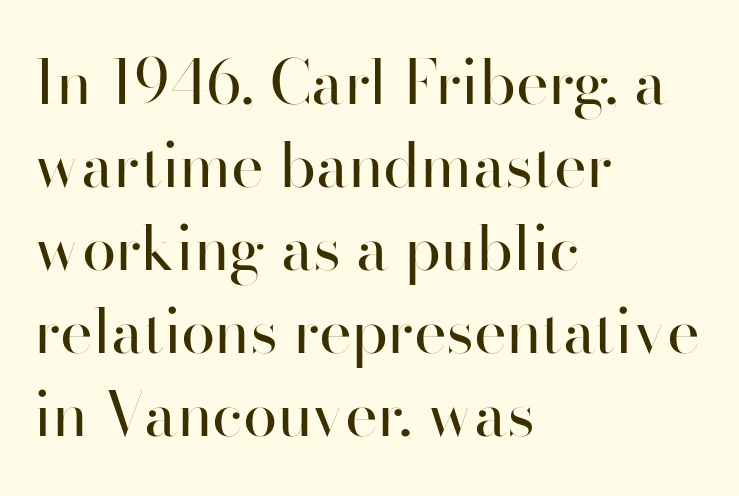
Q: Is the text bold? A: No.
Q: Is the text italic (slanted)? A: No, it is upright.
Q: Is the typeface a serif or a sans-serif typeface? A: Sans-serif.
Q: Is the text underlined? A: No.
Q: How is the paragraph aligned? A: Left-aligned.
Q: Is the spacing between letters normal or unusually wide? A: Normal.
Q: Is the spacing between lines tight, normal or loose? A: Normal.
Q: Width (condensed, normal, or wide)? A: Normal.
Q: Stroke contrast? A: High.
Q: x-height? A: Small.
Q: Monospaced? A: No.
